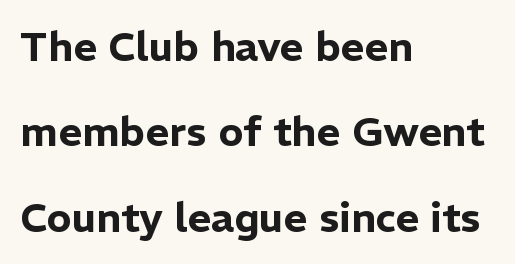
The image shows 41 px sans-serif type, upright; set left-aligned, loose line spacing (2.08x), normal letter spacing, not underlined; low stroke contrast and a medium x-height.
